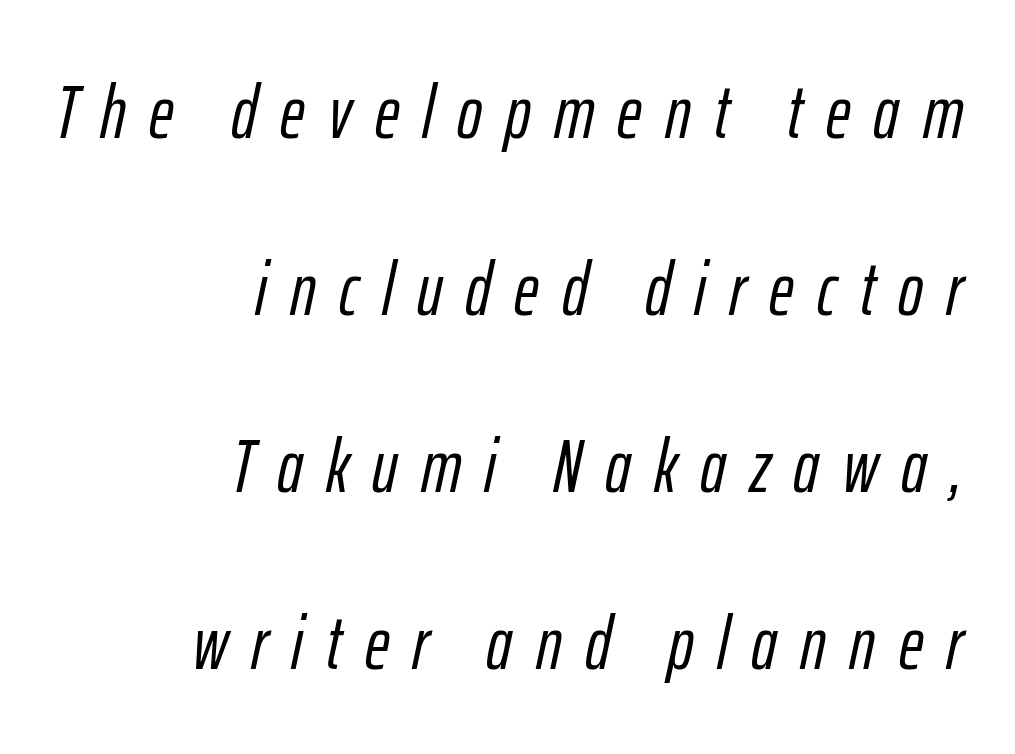
The letterforms stand isolated, each surrounded by extra space. Underline: absent. The vertical gap from one line to the next is large. The rendering uses natural spacing where letterforms have individual widths. Quick note: italic.
